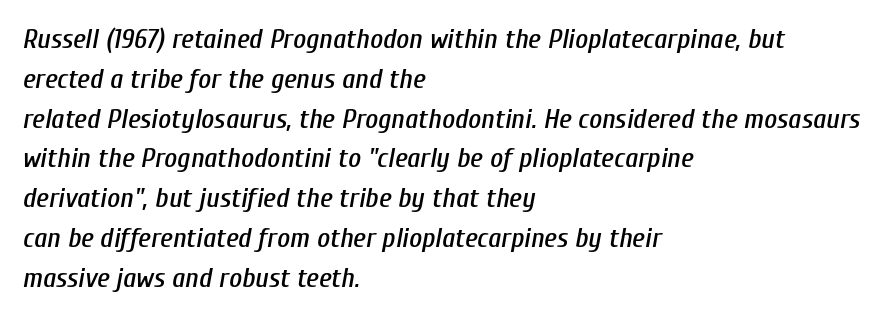
Unmarked baselines from the first word to the last. One glance says typical: line gaps are just what's usual. The face used here is rendered with its standard letterfit. These lines are set flush left with a ragged right edge. The passage shown is typed in a proportional face where columns would drift.
